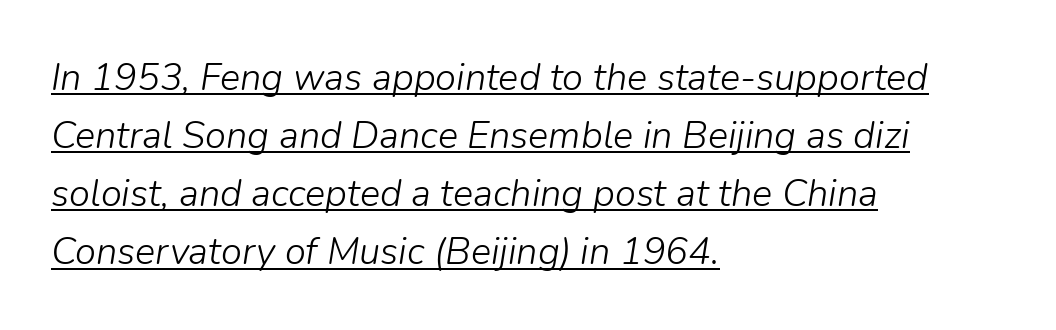
{"italic": "yes", "lean": "right", "slant_degrees": 9, "bold": "no", "weight": "light", "width": "normal", "stroke_contrast": "low", "x_height": "medium", "monospaced": "no", "underline": "yes", "align": "left", "line_spacing": "normal", "line_spacing_ratio": 1.53, "letter_spacing": "normal", "letter_spacing_em": 0.0, "glyph_px": 38}
